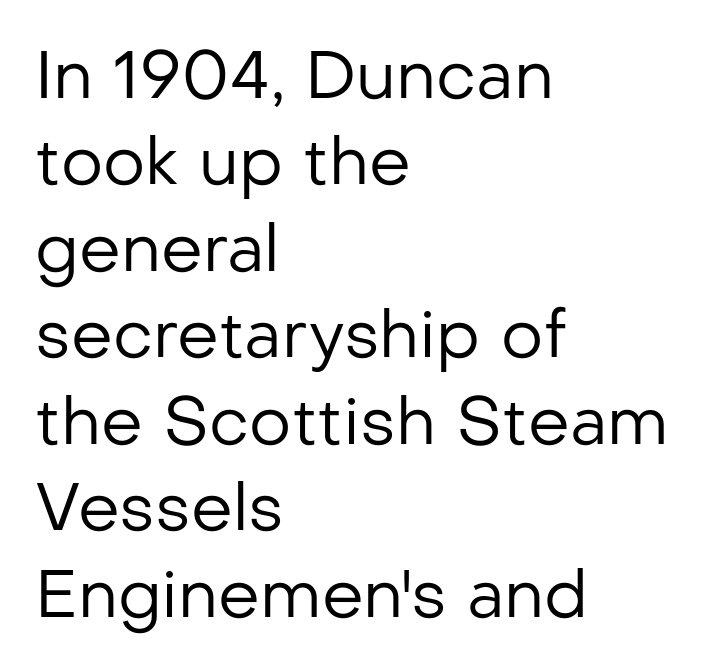
Q: Is the text bold? A: No.
Q: Is the text italic (slanted)? A: No, it is upright.
Q: Is the typeface a serif or a sans-serif typeface? A: Sans-serif.
Q: Is the text underlined? A: No.
Q: How is the paragraph aligned? A: Left-aligned.
Q: Is the spacing between letters normal or unusually wide? A: Normal.
Q: Is the spacing between lines tight, normal or loose? A: Normal.
Q: Width (condensed, normal, or wide)? A: Normal.
Q: Stroke contrast? A: Low.
Q: x-height? A: Medium.
Q: Monospaced? A: No.
